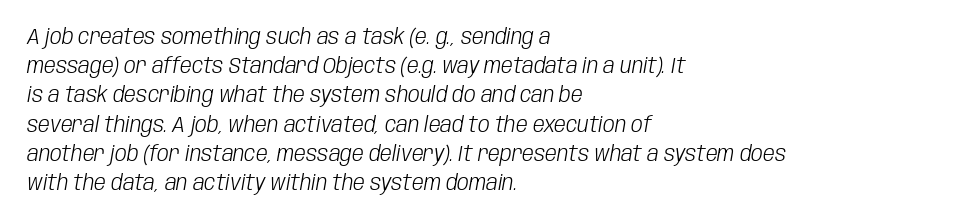
Q: Is the text bold? A: No.
Q: Is the text italic (slanted)? A: Yes, it leans right by about 10 degrees.
Q: Is the text underlined? A: No.
Q: How is the paragraph aligned? A: Left-aligned.
Q: Is the spacing between letters normal or unusually wide? A: Normal.
Q: Is the spacing between lines tight, normal or loose? A: Normal.
